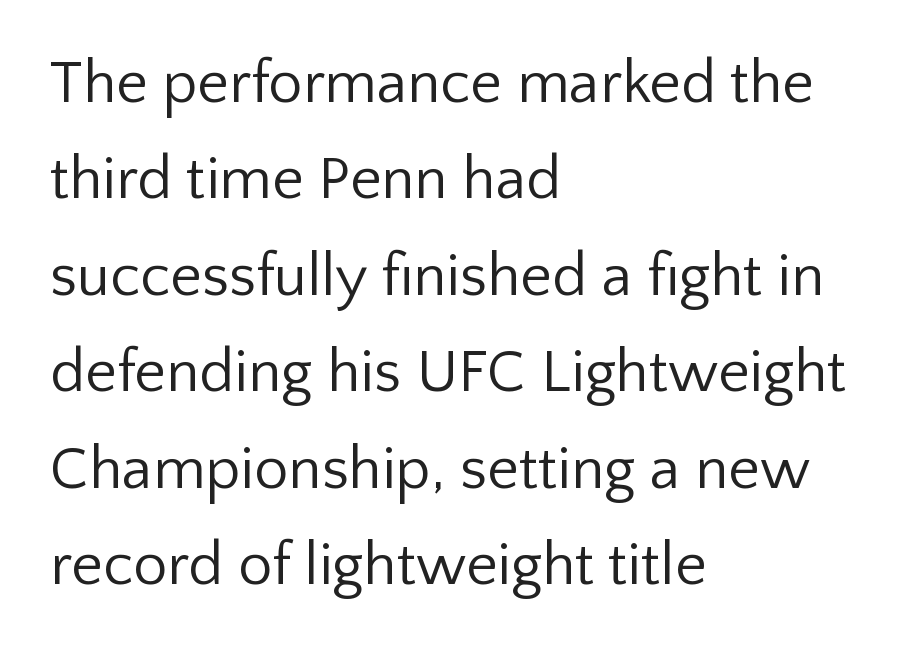
Q: Is the text bold? A: No.
Q: Is the text italic (slanted)? A: No, it is upright.
Q: Is the typeface a serif or a sans-serif typeface? A: Sans-serif.
Q: Is the text underlined? A: No.
Q: How is the paragraph aligned? A: Left-aligned.
Q: Is the spacing between letters normal or unusually wide? A: Normal.
Q: Is the spacing between lines tight, normal or loose? A: Normal.
Q: Width (condensed, normal, or wide)? A: Normal.
Q: Stroke contrast? A: Low.
Q: x-height? A: Medium.
Q: Monospaced? A: No.
